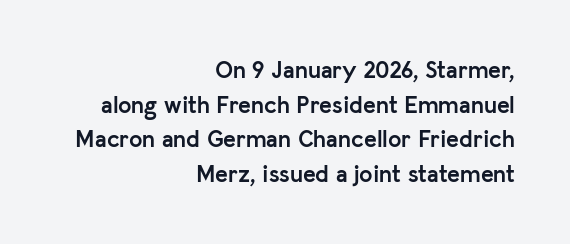
The paragraph has a hard right edge and a soft left edge. The lettering stays uniformly vertical, giving the passage a roman look. Summary of weight: heavy, a full bold. The passage shown is not underscored anywhere. This rendering leaves character spacing at its baseline value. Regular leading.
